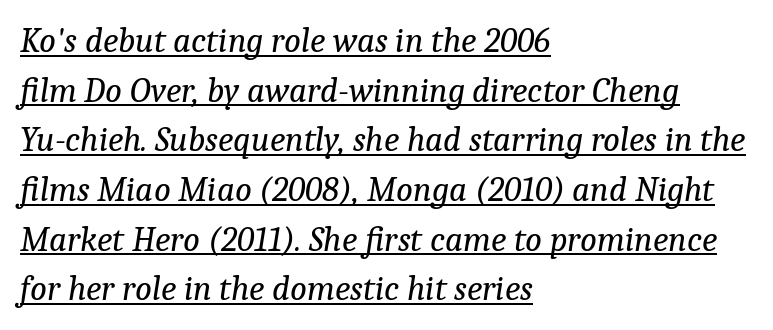
The image shows 35 px regular-weight serif type, italic (leaning right); set left-aligned, normal line spacing (1.42x), normal letter spacing, underlined; low stroke contrast and a medium x-height.
